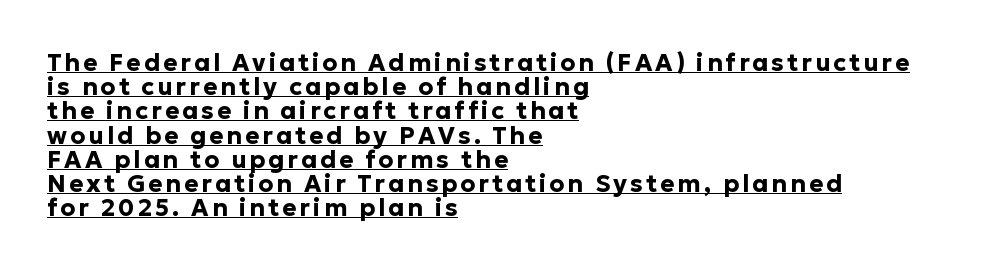
Q: Is the text bold? A: Yes.
Q: Is the text italic (slanted)? A: No, it is upright.
Q: Is the text underlined? A: Yes.
Q: How is the paragraph aligned? A: Left-aligned.
Q: Is the spacing between lines tight, normal or loose? A: Tight.
